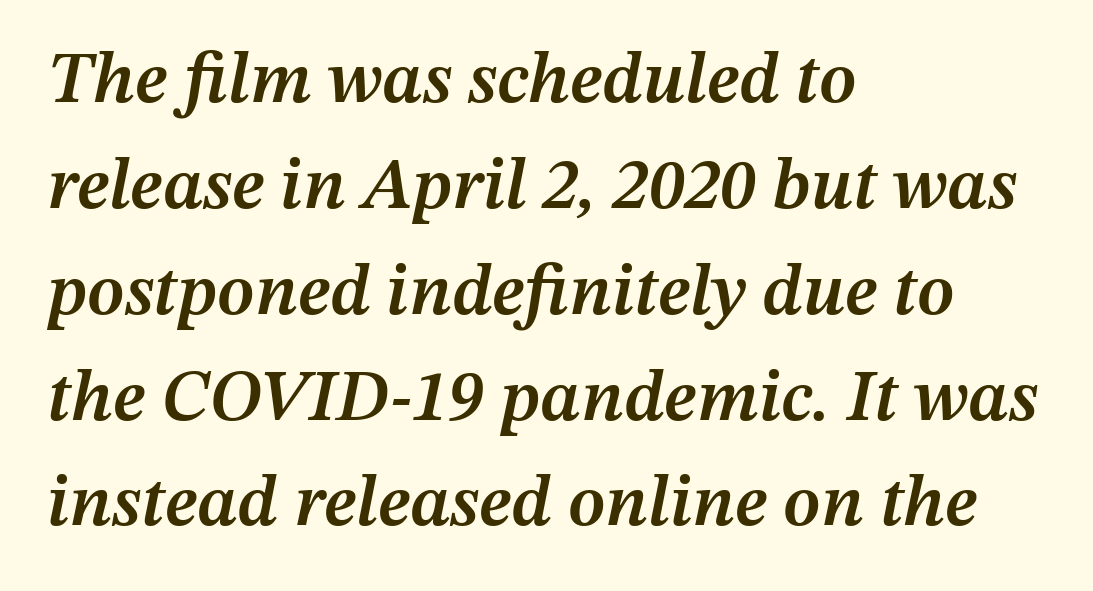
{"italic": "yes", "lean": "right", "slant_degrees": 12, "bold": "semi", "weight": "semibold", "width": "normal", "stroke_contrast": "medium", "x_height": "medium", "monospaced": "no", "underline": "no", "align": "left", "line_spacing": "normal", "line_spacing_ratio": 1.47, "letter_spacing": "normal", "letter_spacing_em": 0.0, "glyph_px": 72}
